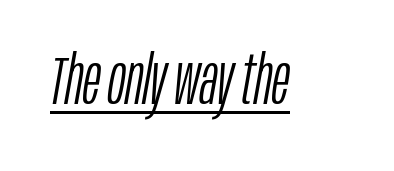
{"italic": "yes", "lean": "right", "slant_degrees": 10, "bold": "no", "weight": "light", "width": "condensed", "stroke_contrast": "low", "x_height": "large", "monospaced": "no", "underline": "yes", "letter_spacing": "normal", "letter_spacing_em": 0.0, "glyph_px": 67}
